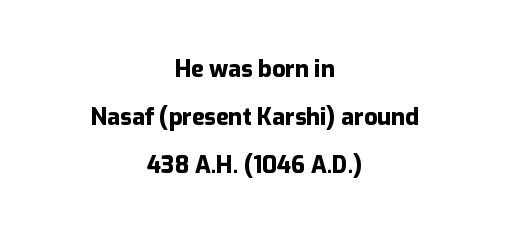
Tracking value appears to be zero — textbook default spacing. Posture: vertical. If you measured baseline to baseline, you'd find a long distance. The lines are quadded center. Any mark beneath the type? The region is blank.
